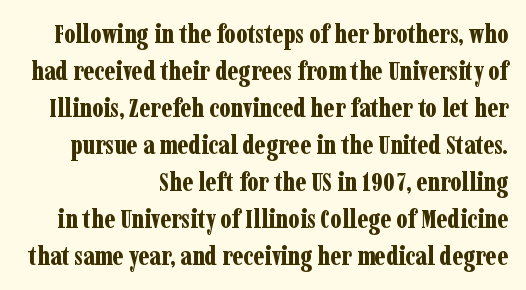
{"italic": "no", "bold": "yes", "underline": "no", "align": "right", "line_spacing": "normal", "line_spacing_ratio": 1.42, "letter_spacing": "normal", "letter_spacing_em": 0.0, "glyph_px": 26}
